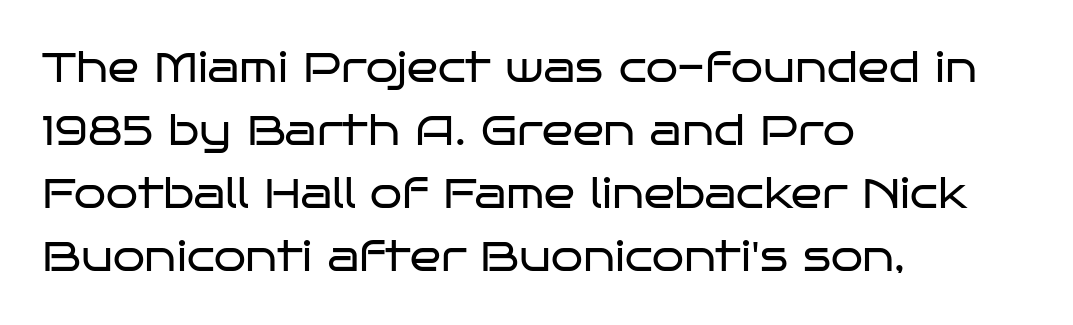
The image shows 41 px regular-weight, wide sans-serif type, upright; set left-aligned, normal line spacing (1.54x), normal letter spacing, not underlined; low stroke contrast and a large x-height.
